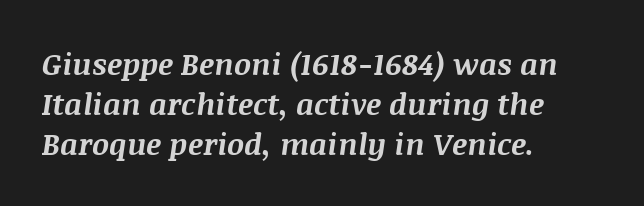
{"italic": "yes", "lean": "right", "slant_degrees": 8, "bold": "yes", "weight": "bold", "width": "normal", "stroke_contrast": "medium", "x_height": "large", "monospaced": "no", "underline": "no", "align": "left", "line_spacing": "normal", "line_spacing_ratio": 1.33, "letter_spacing": "normal", "letter_spacing_em": 0.0, "glyph_px": 30}
